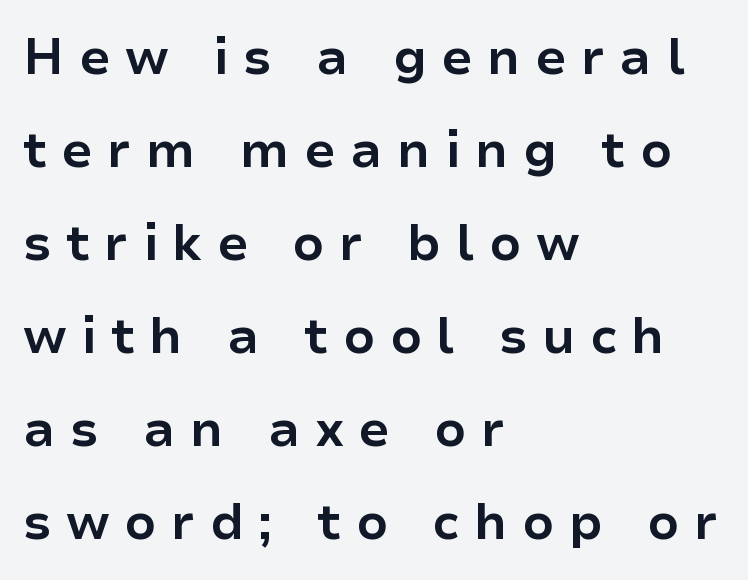
The image shows 50 px bold sans-serif type, upright; set left-aligned, line spacing 1.86x, unusually wide letter spacing (+0.29 em), not underlined; low stroke contrast and a medium x-height.
